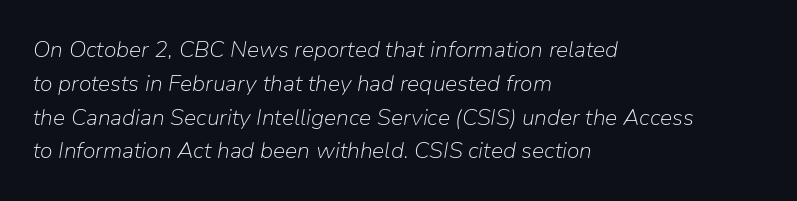
Q: Is the text bold? A: No.
Q: Is the text italic (slanted)? A: Yes, it leans right by about 9 degrees.
Q: Is the text underlined? A: No.
Q: How is the paragraph aligned? A: Left-aligned.
Q: Is the spacing between letters normal or unusually wide? A: Normal.
Q: Is the spacing between lines tight, normal or loose? A: Normal.
